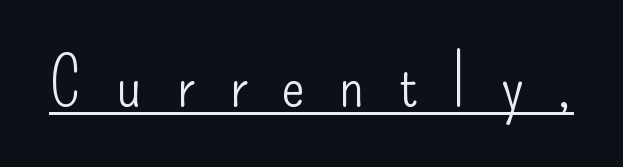
A quiet, ordinary-to-light weight characterises the typeface. The passage shown has open, widely tracked lettering throughout. This sample uses an upright cut, with every glyph sitting square on the baseline. A typesetter would label this face a sans.
